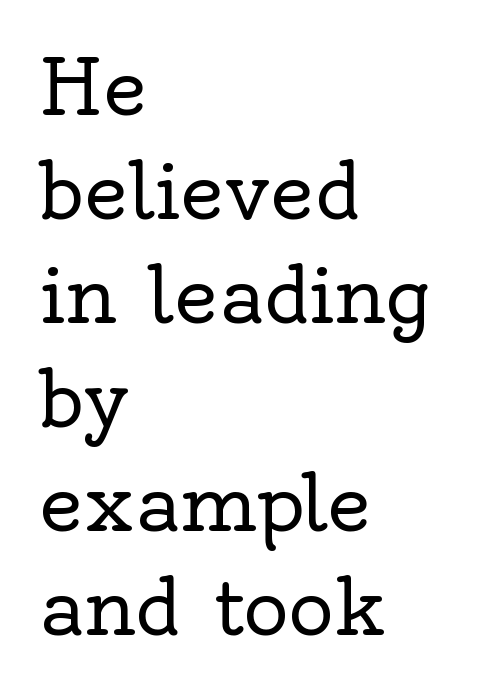
{"serif": "yes", "italic": "no", "bold": "no", "weight": "regular", "width": "normal", "x_height": "small", "monospaced": "no", "underline": "no", "align": "left", "line_spacing": "normal", "line_spacing_ratio": 1.35, "letter_spacing": "normal", "letter_spacing_em": 0.0, "glyph_px": 77}
